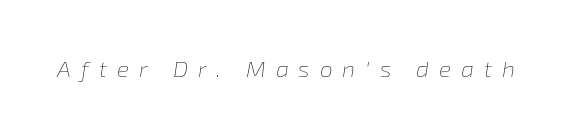
{"italic": "yes", "lean": "right", "slant_degrees": 8, "bold": "no", "underline": "no", "letter_spacing": "wide", "letter_spacing_em": 0.43, "glyph_px": 23}
